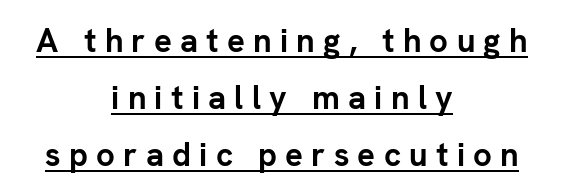
Here the designer chose a conventional face with non-uniform glyph widths. The letters stand upright; this is a roman face. The designer went with a sans here, leaving each stem footless. Typeset on center — no edge is straight. The glyphs are accompanied by a horizontal stroke just below them.
